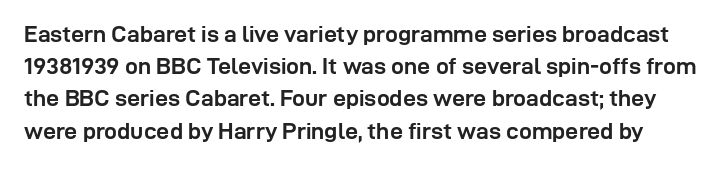
Q: Is the text bold? A: Yes.
Q: Is the text italic (slanted)? A: No, it is upright.
Q: Is the text underlined? A: No.
Q: Is the spacing between letters normal or unusually wide? A: Normal.
Q: Is the spacing between lines tight, normal or loose? A: Normal.
